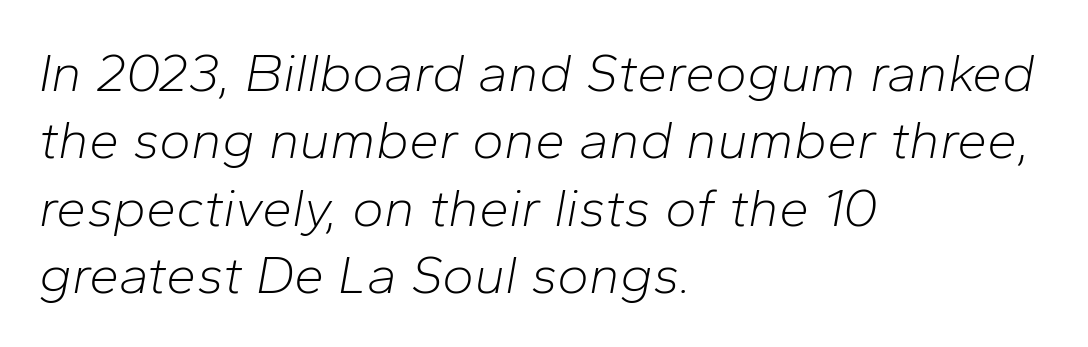
Honestly, the row spacing looks completely unremarkable. The whole block is typeset with a tilt. Check under the words: just untouched page. Heaviness? Minimal to ordinary, like unemphasized prose.
